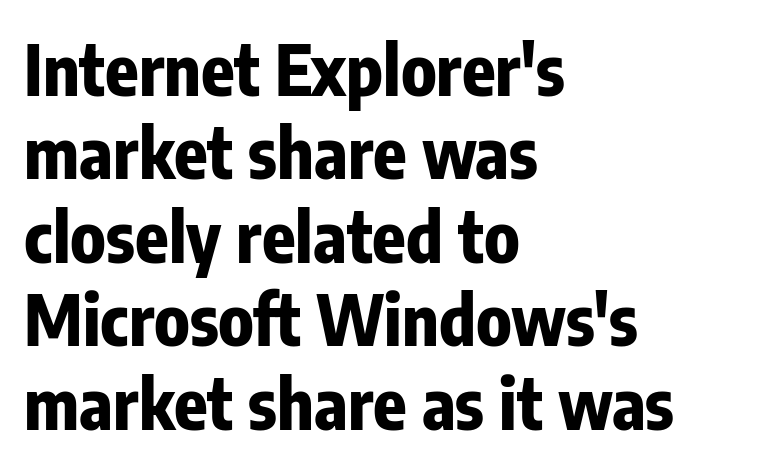
The image shows 69 px bold, condensed sans-serif type, upright; set left-aligned, line spacing 1.21x, normal letter spacing, not underlined; low stroke contrast and a medium x-height.
